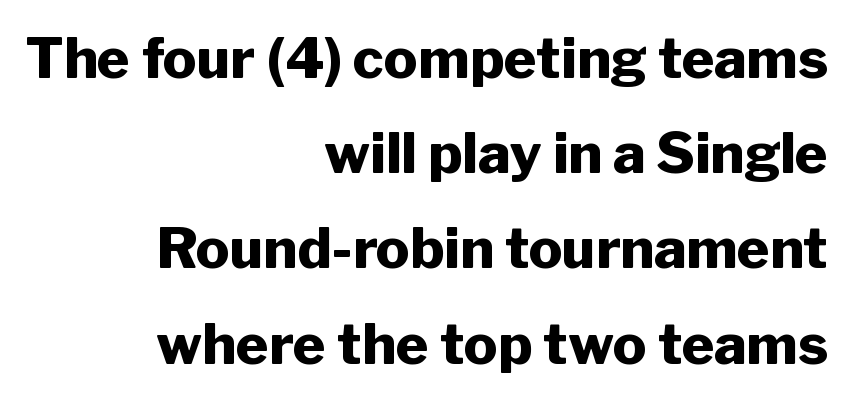
{"serif": "no", "italic": "no", "bold": "yes", "weight": "heavy", "width": "normal", "stroke_contrast": "low", "x_height": "medium", "monospaced": "no", "underline": "no", "align": "right", "line_spacing": "normal", "line_spacing_ratio": 1.7, "letter_spacing": "normal", "letter_spacing_em": 0.0, "glyph_px": 56}
